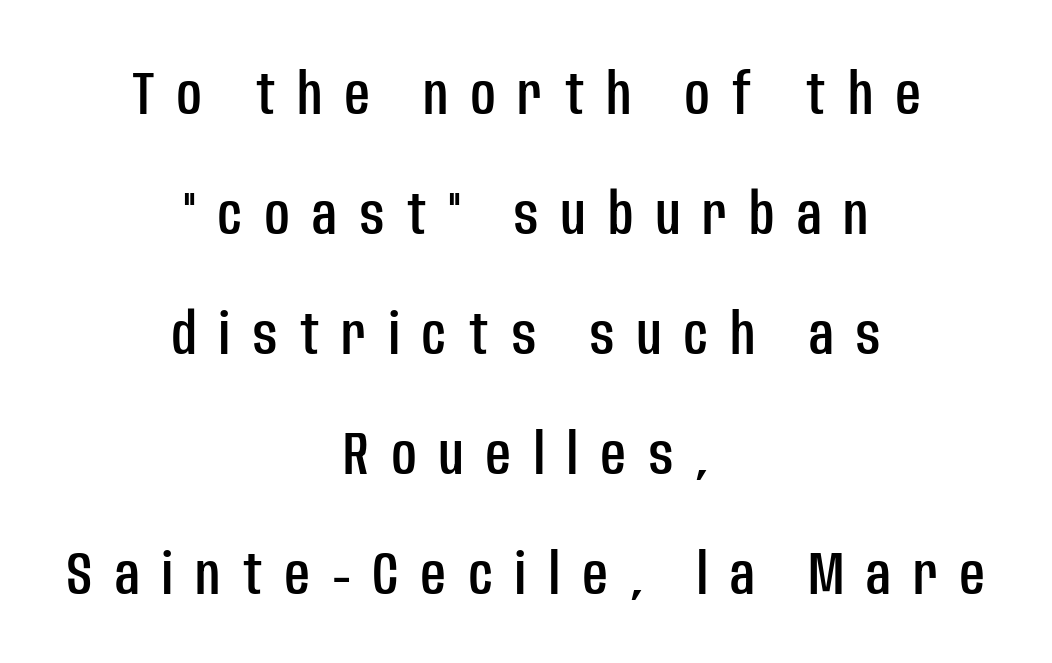
The image shows 60 px condensed sans-serif type, upright; set centered, loose line spacing (2.0x), unusually wide letter spacing (+0.38 em), not underlined; low stroke contrast and a large x-height.
